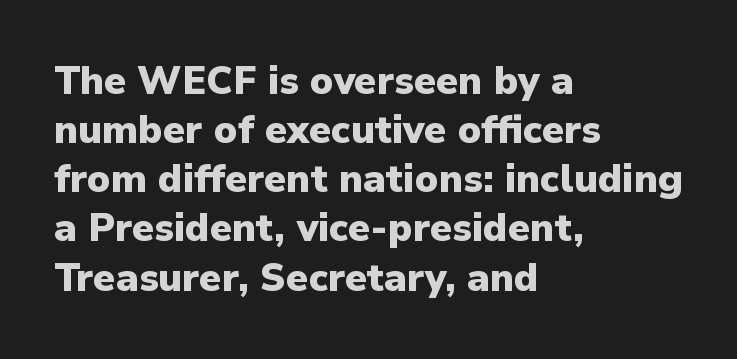
The image shows 39 px heavy sans-serif type, upright; set left-aligned, normal line spacing (1.26x), normal letter spacing, not underlined; low stroke contrast and a medium x-height.
